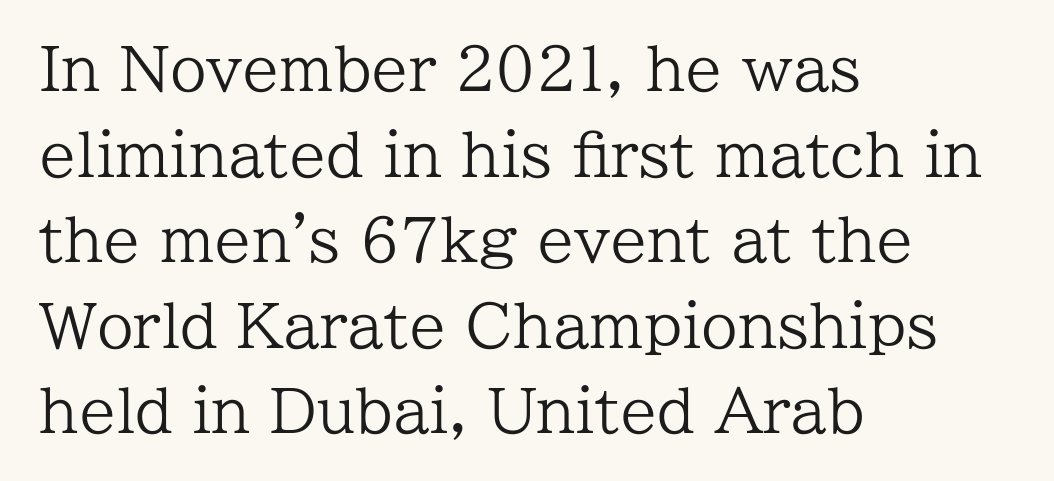
Q: Is the text bold? A: No.
Q: Is the text italic (slanted)? A: No, it is upright.
Q: Is the typeface a serif or a sans-serif typeface? A: Serif.
Q: Is the text underlined? A: No.
Q: How is the paragraph aligned? A: Left-aligned.
Q: Is the spacing between letters normal or unusually wide? A: Normal.
Q: Is the spacing between lines tight, normal or loose? A: Normal.
Q: Width (condensed, normal, or wide)? A: Normal.
Q: Stroke contrast? A: Low.
Q: x-height? A: Medium.
Q: Monospaced? A: No.
